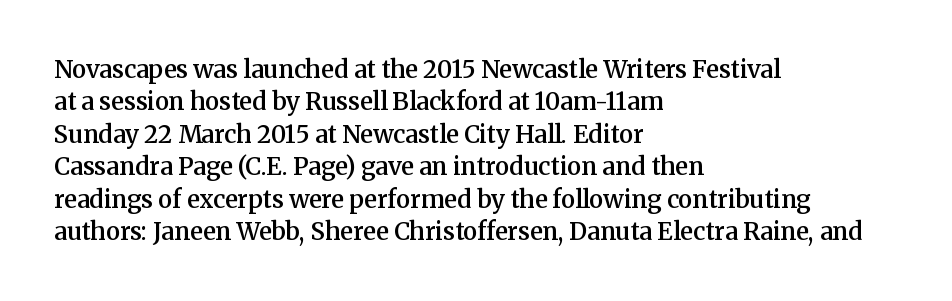
{"italic": "no", "bold": "semi", "underline": "no", "align": "left", "line_spacing": "normal", "line_spacing_ratio": 1.35, "letter_spacing": "normal", "letter_spacing_em": 0.0, "glyph_px": 24}
